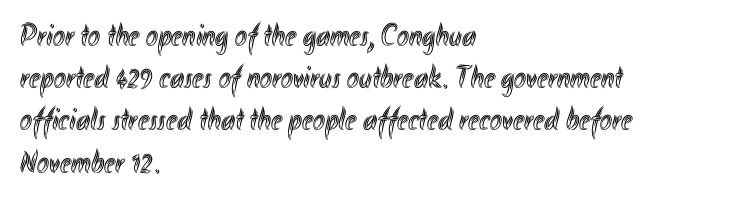
{"width": "condensed", "x_height": "small", "monospaced": "no", "underline": "no", "align": "left", "line_spacing": "normal", "line_spacing_ratio": 1.32, "letter_spacing": "normal", "letter_spacing_em": 0.0, "glyph_px": 32}
